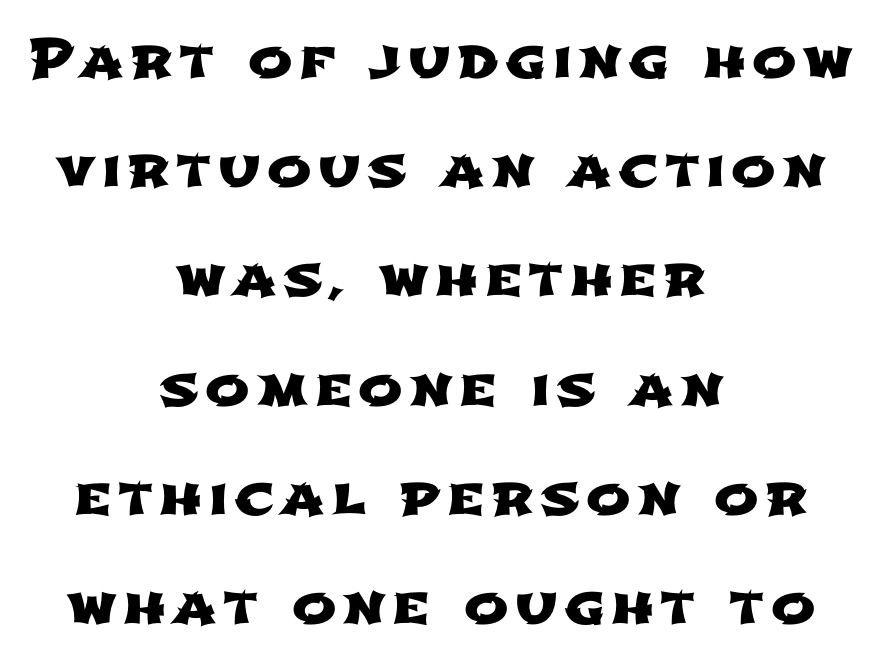
Q: Is the typeface a serif or a sans-serif typeface? A: Sans-serif.
Q: Is the text underlined? A: No.
Q: How is the paragraph aligned? A: Centered.
Q: Is the spacing between lines tight, normal or loose? A: Loose.
Q: Width (condensed, normal, or wide)? A: Wide.
Q: Stroke contrast? A: Low.
Q: x-height? A: Medium.
Q: Monospaced? A: No.
